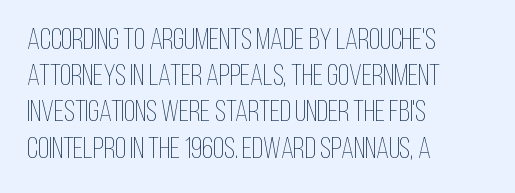
{"italic": "no", "bold": "no", "weight": "thin", "width": "condensed", "stroke_contrast": "low", "x_height": "large", "monospaced": "no", "underline": "no", "align": "left", "line_spacing": "normal", "line_spacing_ratio": 1.25, "letter_spacing": "normal", "letter_spacing_em": 0.0, "glyph_px": 29}
